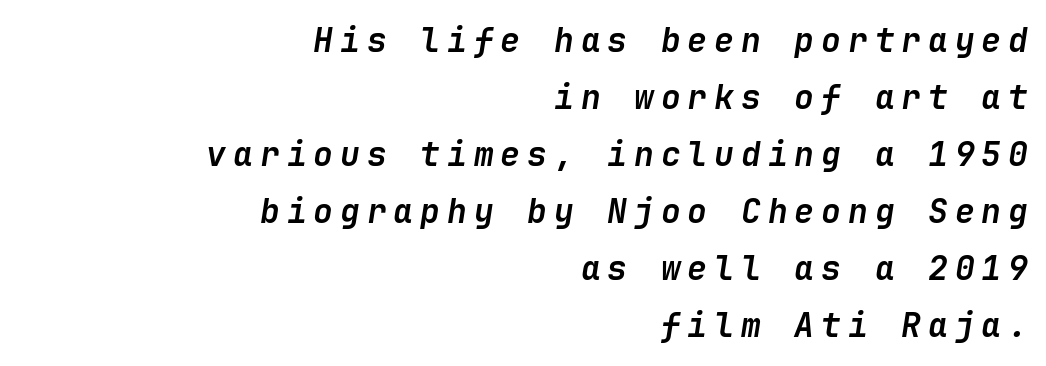
Q: Is the text bold? A: Yes.
Q: Is the text italic (slanted)? A: Yes, it leans right by about 9 degrees.
Q: Is the text underlined? A: No.
Q: How is the paragraph aligned? A: Right-aligned.
Q: Is the spacing between letters normal or unusually wide? A: Unusually wide.
Q: Width (condensed, normal, or wide)? A: Normal.
Q: Stroke contrast? A: Low.
Q: x-height? A: Medium.
